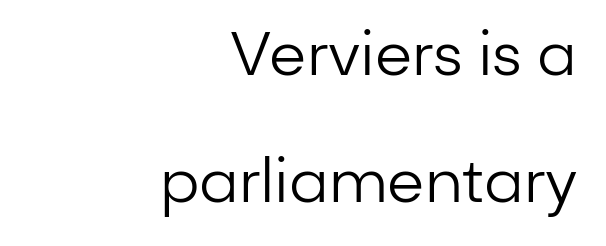
Only glyphs here, with clear space below each row. The designer went with a sans here, leaving each stem footless. Compared with a flush-left layout, this one pins lines to the opposite, right side. This rendering leaves character spacing at its baseline value.
